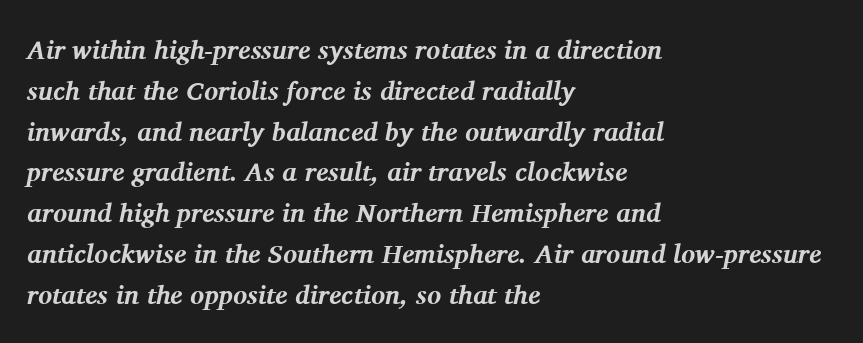
Each new line begins a customary step beneath the previous one. The space directly below the letters is spotless. The glyphs look as if they've been sheared to an angle. Typesetter's note: full bold, strokes at maximum text heaviness. Glyph-to-glyph distance matches everyday printed text.
